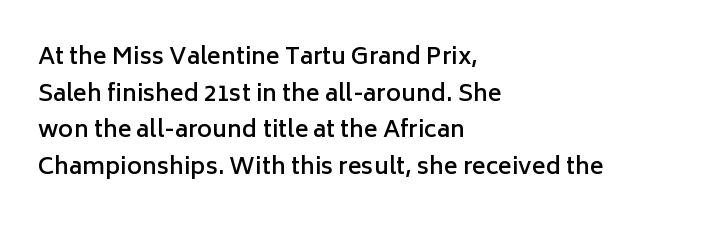
Q: Is the text bold? A: Semi-bold.
Q: Is the text italic (slanted)? A: No, it is upright.
Q: Is the text underlined? A: No.
Q: How is the paragraph aligned? A: Left-aligned.
Q: Is the spacing between letters normal or unusually wide? A: Normal.
Q: Is the spacing between lines tight, normal or loose? A: Normal.
